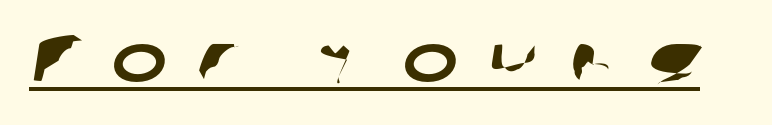
The image shows 66 px wide sans-serif type; set unusually wide letter spacing (+0.46 em), underlined; low stroke contrast and a medium x-height.
